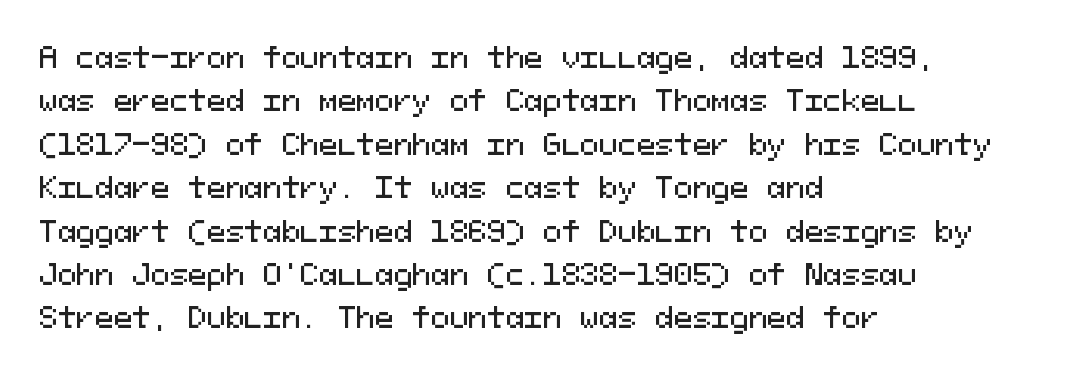
The image shows 28 px sans-serif type, upright, monospaced; set left-aligned, normal line spacing (1.55x), normal letter spacing, not underlined; medium stroke contrast and a medium x-height.
